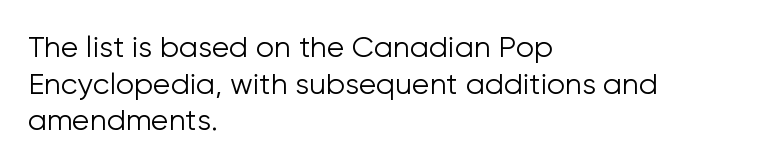
Alignment: flush left. Is the stroke heavy? The answer is a plain regular-or-lighter. These lines are rendered in a variable-pitch font. Lines of text with bare space underneath. Does extra space separate the letters? No, they use regular spacing.
